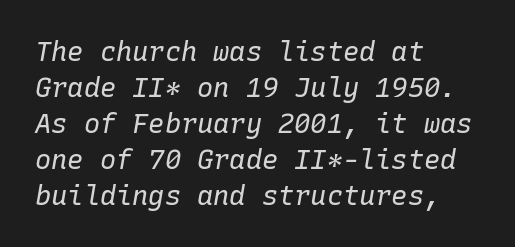
The image shows 27 px text type, italic (leaning right); set left-aligned, normal line spacing (1.33x), normal letter spacing, not underlined.
